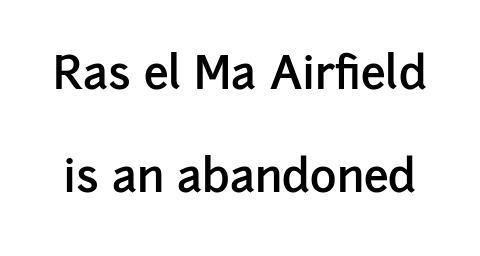
{"serif": "no", "italic": "no", "bold": "semi", "weight": "semibold", "width": "normal", "stroke_contrast": "low", "x_height": "medium", "monospaced": "no", "underline": "no", "line_spacing": "loose", "line_spacing_ratio": 2.28, "letter_spacing": "normal", "letter_spacing_em": 0.0, "glyph_px": 45}
